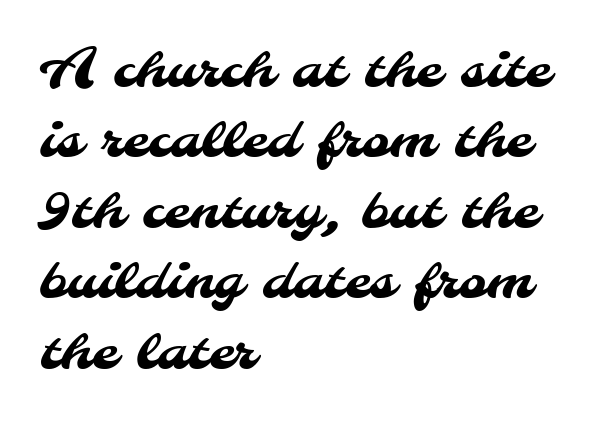
The image shows 53 px sans-serif type; set left-aligned, normal line spacing (1.33x), normal letter spacing, not underlined; medium stroke contrast and a small x-height.
